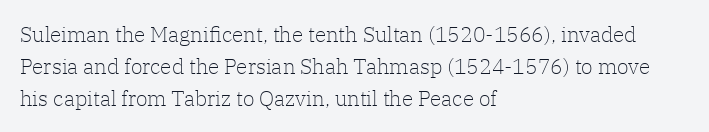
Q: Is the text bold? A: No.
Q: Is the text italic (slanted)? A: No, it is upright.
Q: Is the text underlined? A: No.
Q: How is the paragraph aligned? A: Left-aligned.
Q: Is the spacing between letters normal or unusually wide? A: Normal.
Q: Is the spacing between lines tight, normal or loose? A: Normal.
